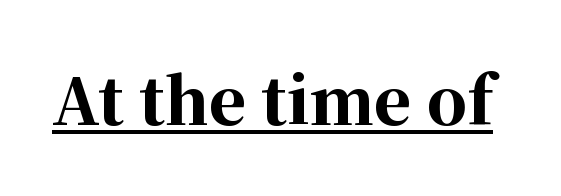
{"serif": "yes", "italic": "no", "bold": "yes", "weight": "bold", "width": "normal", "stroke_contrast": "high", "x_height": "medium", "monospaced": "no", "underline": "yes", "letter_spacing": "normal", "letter_spacing_em": 0.0, "glyph_px": 63}
